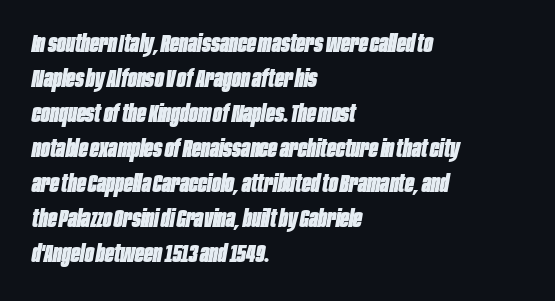
{"italic": "yes", "lean": "right", "slant_degrees": 10, "bold": "yes", "underline": "no", "align": "left", "line_spacing": "normal", "line_spacing_ratio": 1.46, "letter_spacing": "normal", "letter_spacing_em": 0.0, "glyph_px": 24}
